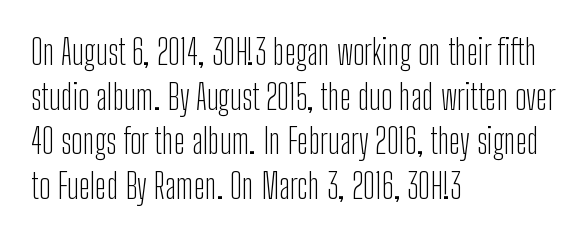
Q: Is the text bold? A: No.
Q: Is the text italic (slanted)? A: No, it is upright.
Q: Is the typeface a serif or a sans-serif typeface? A: Sans-serif.
Q: Is the text underlined? A: No.
Q: How is the paragraph aligned? A: Left-aligned.
Q: Is the spacing between letters normal or unusually wide? A: Normal.
Q: Is the spacing between lines tight, normal or loose? A: Normal.
Q: Width (condensed, normal, or wide)? A: Condensed.
Q: Stroke contrast? A: Low.
Q: x-height? A: Medium.
Q: Monospaced? A: No.
